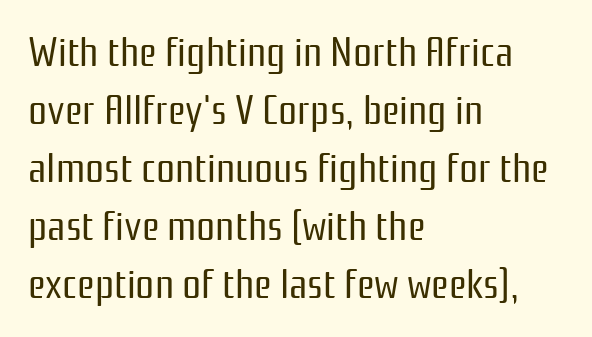
The image shows 42 px regular-weight, condensed sans-serif type, upright; set left-aligned, normal line spacing (1.38x), normal letter spacing, not underlined; low stroke contrast and a medium x-height.
